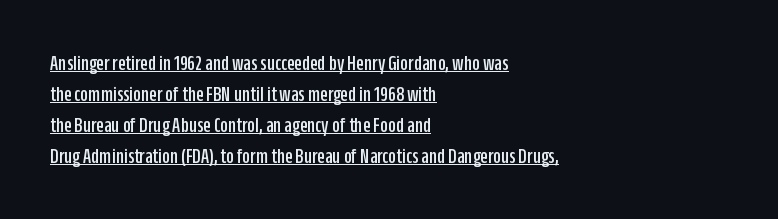
Q: Is the text italic (slanted)? A: No, it is upright.
Q: Is the text underlined? A: Yes.
Q: How is the paragraph aligned? A: Left-aligned.
Q: Is the spacing between letters normal or unusually wide? A: Normal.
Q: Is the spacing between lines tight, normal or loose? A: Normal.
